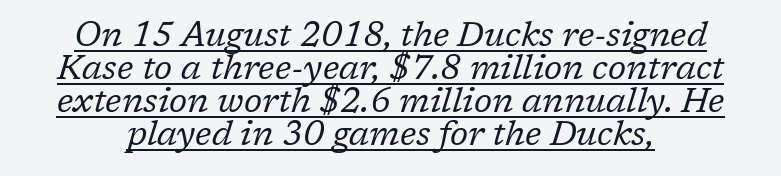
Q: Is the text bold? A: No.
Q: Is the text italic (slanted)? A: Yes, it leans right by about 17 degrees.
Q: Is the typeface a serif or a sans-serif typeface? A: Serif.
Q: Is the text underlined? A: Yes.
Q: Is the spacing between letters normal or unusually wide? A: Normal.
Q: Is the spacing between lines tight, normal or loose? A: Tight.
Q: Width (condensed, normal, or wide)? A: Normal.
Q: Stroke contrast? A: Low.
Q: x-height? A: Medium.
Q: Monospaced? A: No.
